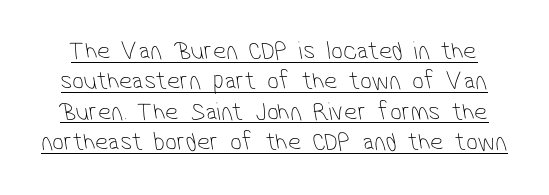
The image shows 26 px text type; set line spacing 1.17x, normal letter spacing, underlined.
